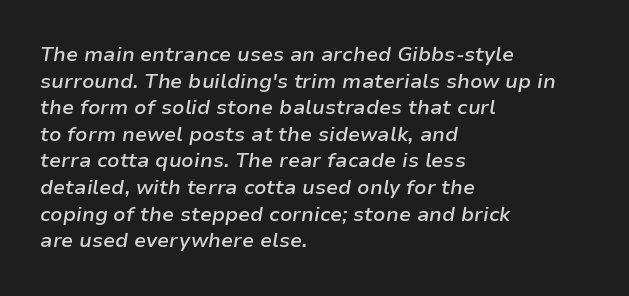
Q: Is the text bold? A: Semi-bold.
Q: Is the text italic (slanted)? A: Yes, it leans right by about 9 degrees.
Q: Is the text underlined? A: No.
Q: How is the paragraph aligned? A: Left-aligned.
Q: Is the spacing between letters normal or unusually wide? A: Normal.
Q: Is the spacing between lines tight, normal or loose? A: Normal.
